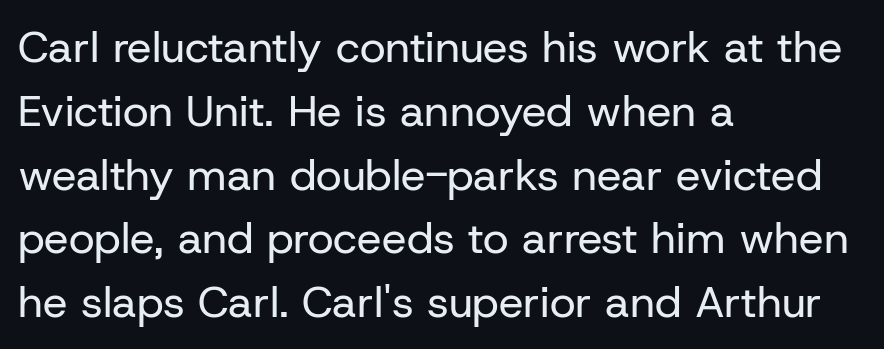
{"serif": "no", "italic": "no", "bold": "no", "weight": "regular", "width": "normal", "stroke_contrast": "low", "x_height": "medium", "monospaced": "no", "underline": "no", "align": "left", "line_spacing": "normal", "line_spacing_ratio": 1.45, "letter_spacing": "normal", "letter_spacing_em": 0.0, "glyph_px": 44}
